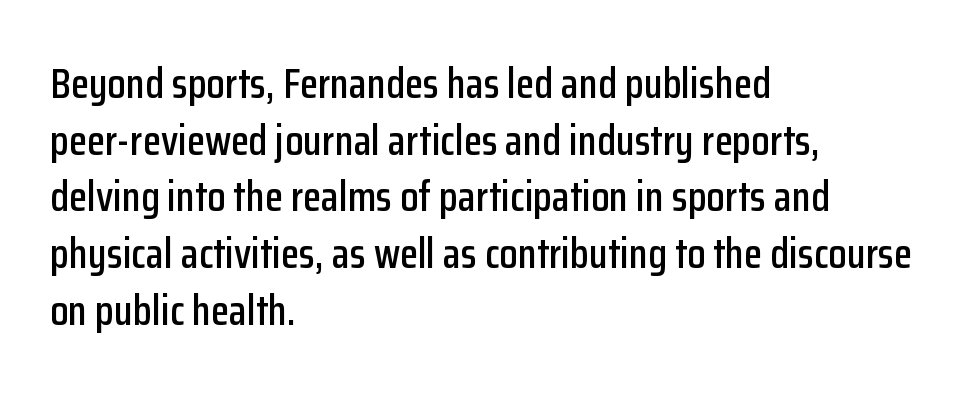
Descender tails drop into unmarked territory. The block of text has a typical density, with ordinary space between rows. These lines were composed using upright roman letters. Compared with typical body copy, the letter spacing here is the same. This is sans-serif lettering, the kind often seen on screens and signage. Does the copy run flush right? No — it runs flush left.
